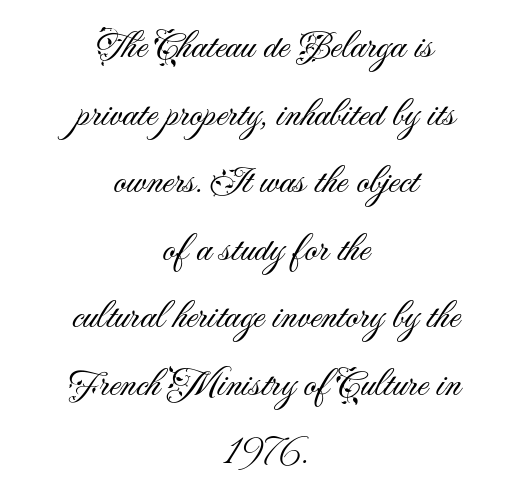
Q: Is the text bold? A: No.
Q: Is the text italic (slanted)? A: Yes.
Q: Is the typeface a serif or a sans-serif typeface? A: Sans-serif.
Q: Is the text underlined? A: No.
Q: How is the paragraph aligned? A: Centered.
Q: Is the spacing between letters normal or unusually wide? A: Normal.
Q: Is the spacing between lines tight, normal or loose? A: Normal.
Q: Width (condensed, normal, or wide)? A: Normal.
Q: Stroke contrast? A: Medium.
Q: x-height? A: Small.
Q: Monospaced? A: No.
